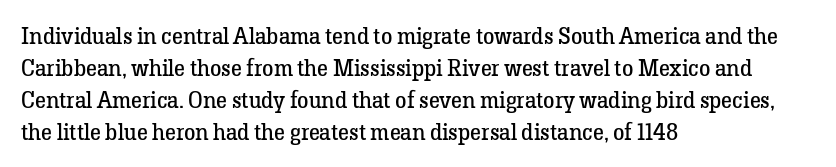
{"italic": "no", "bold": "no", "underline": "no", "align": "left", "line_spacing": "normal", "line_spacing_ratio": 1.39, "letter_spacing": "normal", "letter_spacing_em": 0.0, "glyph_px": 23}
